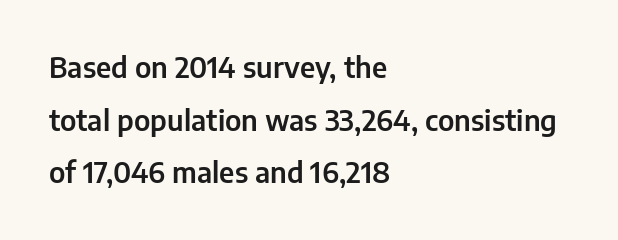
The image shows 28 px sans-serif type, upright; set left-aligned, line spacing 1.88x, normal letter spacing, not underlined; low stroke contrast and a medium x-height.
